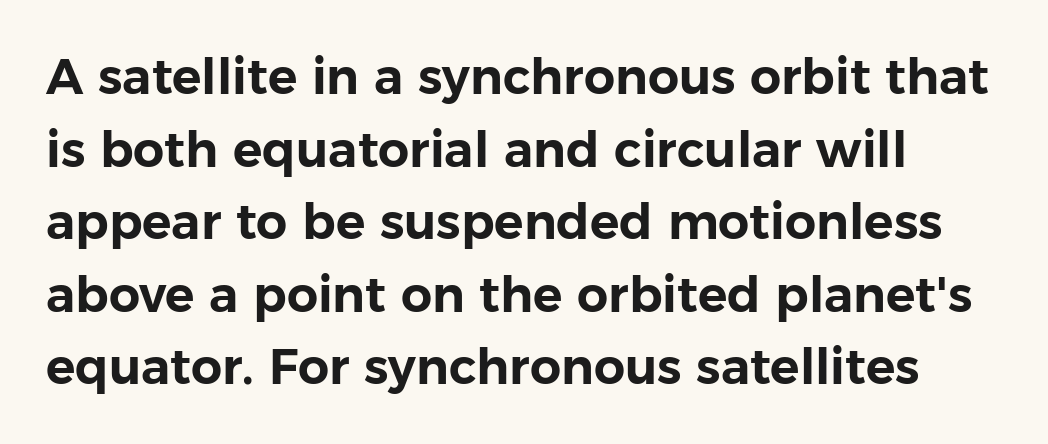
The image shows 49 px sans-serif type, upright; set normal line spacing (1.48x), normal letter spacing, not underlined; low stroke contrast and a medium x-height.
